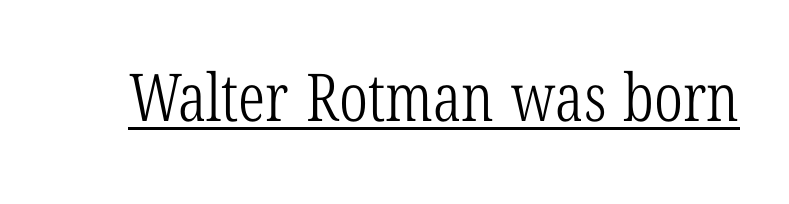
The image shows 66 px light, condensed serif type; set normal letter spacing, underlined; low stroke contrast and a medium x-height.
